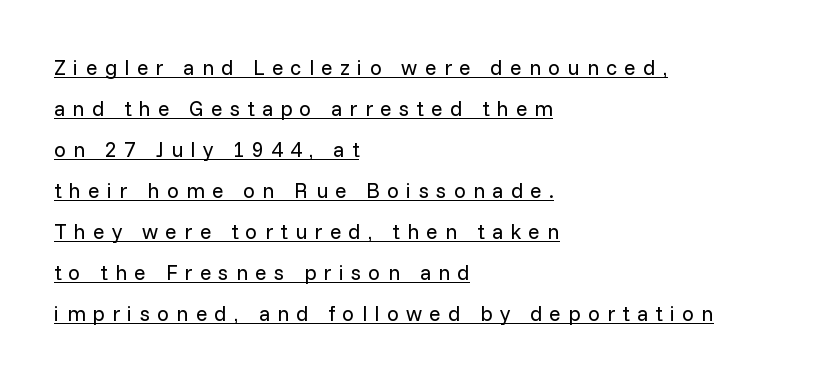
{"italic": "no", "bold": "no", "underline": "yes", "align": "left", "line_spacing": "loose", "line_spacing_ratio": 1.95, "letter_spacing": "wide", "letter_spacing_em": 0.35, "glyph_px": 21}
